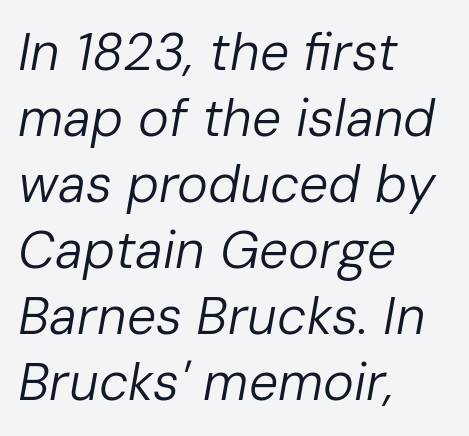
{"italic": "yes", "lean": "right", "slant_degrees": 10, "bold": "no", "weight": "regular", "width": "normal", "stroke_contrast": "low", "x_height": "medium", "monospaced": "no", "underline": "no", "align": "left", "line_spacing": "normal", "line_spacing_ratio": 1.27, "letter_spacing": "normal", "letter_spacing_em": 0.0, "glyph_px": 52}
